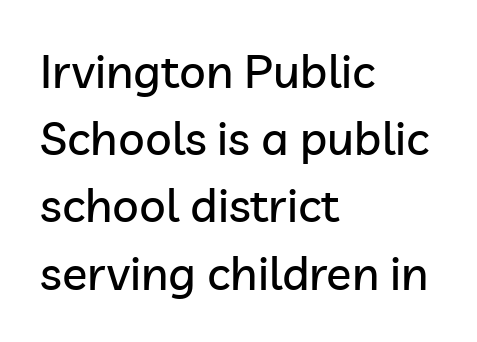
Short note: letters normally spaced. Quick note: underline off. Regarding leading, the lines here are spaced in the standard way. Serif or sans? Sans — the stroke terminals are bare. The compositor pushed each line to the left boundary. Is there any slant? The stems are plumb.
